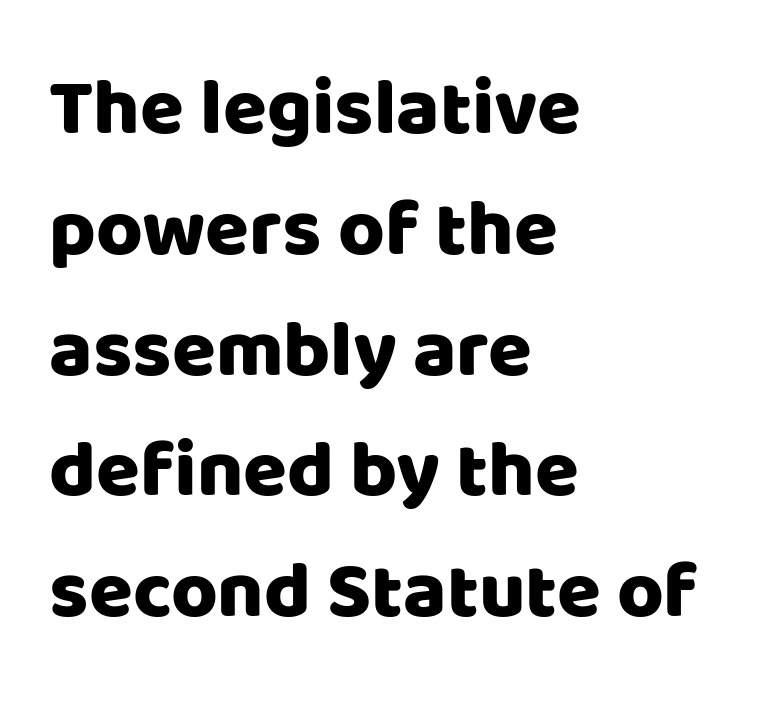
{"serif": "no", "italic": "no", "width": "normal", "stroke_contrast": "low", "x_height": "large", "monospaced": "no", "underline": "no", "align": "left", "line_spacing": "normal", "line_spacing_ratio": 1.51, "letter_spacing": "normal", "letter_spacing_em": 0.0, "glyph_px": 80}
